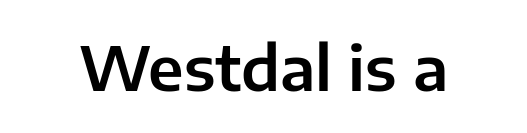
The image shows 61 px sans-serif type, upright; set normal letter spacing, not underlined; low stroke contrast and a medium x-height.
